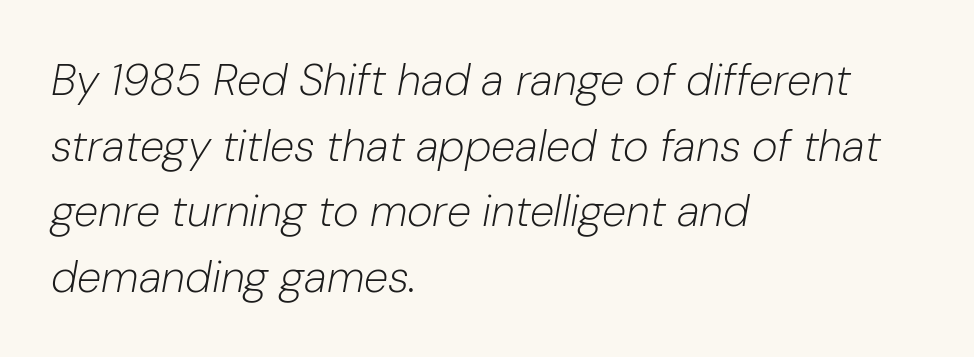
The image shows 44 px light type, italic (leaning right); set left-aligned, normal line spacing (1.49x), normal letter spacing, not underlined; low stroke contrast and a medium x-height.
